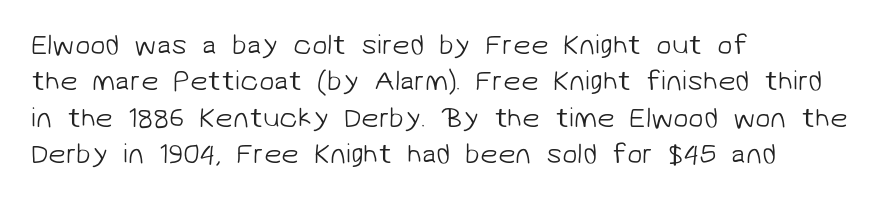
Q: Is the text bold? A: No.
Q: Is the typeface a serif or a sans-serif typeface? A: Sans-serif.
Q: Is the text underlined? A: No.
Q: How is the paragraph aligned? A: Left-aligned.
Q: Is the spacing between letters normal or unusually wide? A: Normal.
Q: Is the spacing between lines tight, normal or loose? A: Normal.
Q: Width (condensed, normal, or wide)? A: Normal.
Q: Stroke contrast? A: Low.
Q: x-height? A: Medium.
Q: Monospaced? A: No.
